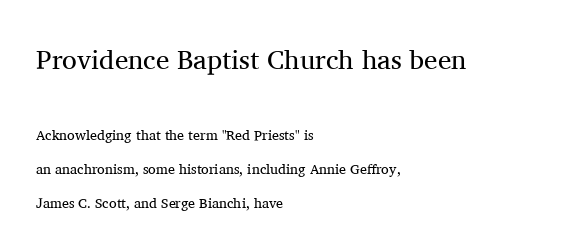
Q: Is the text bold? A: No.
Q: Is the text italic (slanted)? A: No, it is upright.
Q: Is the text underlined? A: No.
Q: How is the paragraph aligned? A: Left-aligned.
Q: Is the spacing between letters normal or unusually wide? A: Normal.
Q: Is the spacing between lines tight, normal or loose? A: Loose.
Q: Which block of text is set in a larger size, the first (top) or the second (bottom)? A: The first (top) one.
